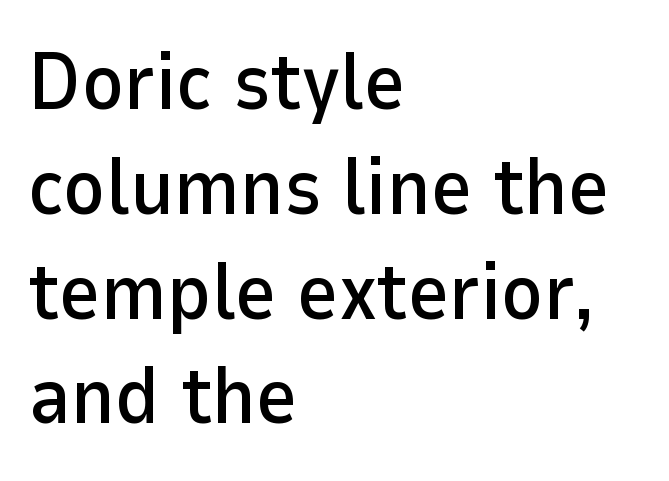
This is the regular roman posture of the typeface. Vertically, the passage feels balanced, rows spaced as you'd expect. Is the letter spacing exaggerated? No — it looks like the ordinary default. The passage shown is typeset with a sans-serif family. Varying glyph widths throughout — classic text-font behaviour. Any mark beneath the type? The region is blank.
